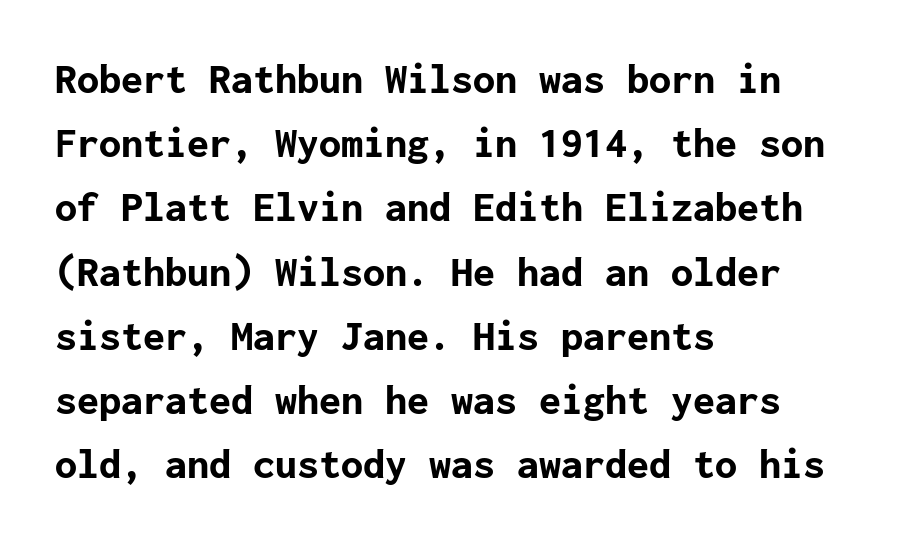
{"serif": "no", "italic": "no", "bold": "yes", "weight": "bold", "width": "normal", "stroke_contrast": "low", "x_height": "medium", "underline": "no", "align": "left", "line_spacing": "normal", "line_spacing_ratio": 1.46, "letter_spacing": "normal", "letter_spacing_em": 0.0, "glyph_px": 44}
